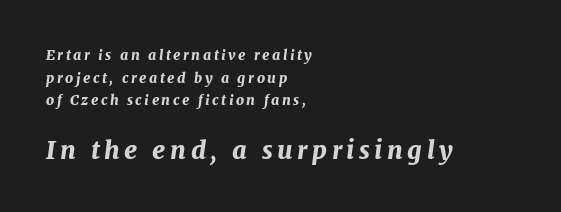
{"italic": "yes", "lean": "right", "slant_degrees": 7, "bold": "yes", "underline": "no", "align": "left", "line_spacing": "normal", "line_spacing_ratio": 1.61, "larger_block": "second", "size_ratio": 1.79, "glyph_px": 25}
